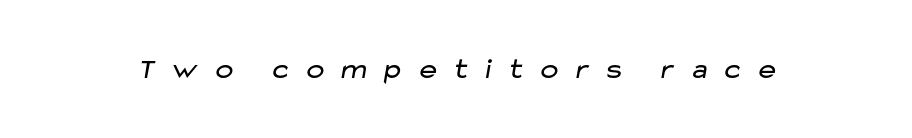
Q: Is the text bold? A: No.
Q: Is the typeface a serif or a sans-serif typeface? A: Sans-serif.
Q: Is the text underlined? A: No.
Q: Is the spacing between letters normal or unusually wide? A: Unusually wide.
Q: Width (condensed, normal, or wide)? A: Wide.
Q: Stroke contrast? A: Low.
Q: x-height? A: Medium.
Q: Monospaced? A: No.
